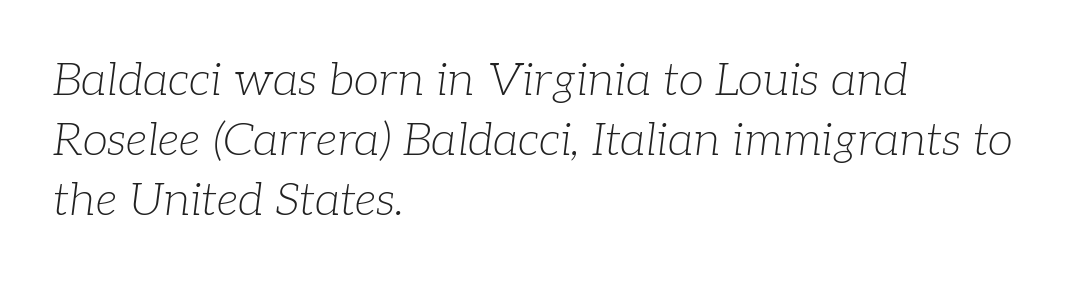
{"serif": "yes", "italic": "yes", "lean": "right", "slant_degrees": 7, "bold": "no", "weight": "light", "width": "normal", "stroke_contrast": "low", "x_height": "medium", "monospaced": "no", "underline": "no", "align": "left", "line_spacing": "normal", "line_spacing_ratio": 1.3, "letter_spacing": "normal", "letter_spacing_em": 0.0, "glyph_px": 46}
